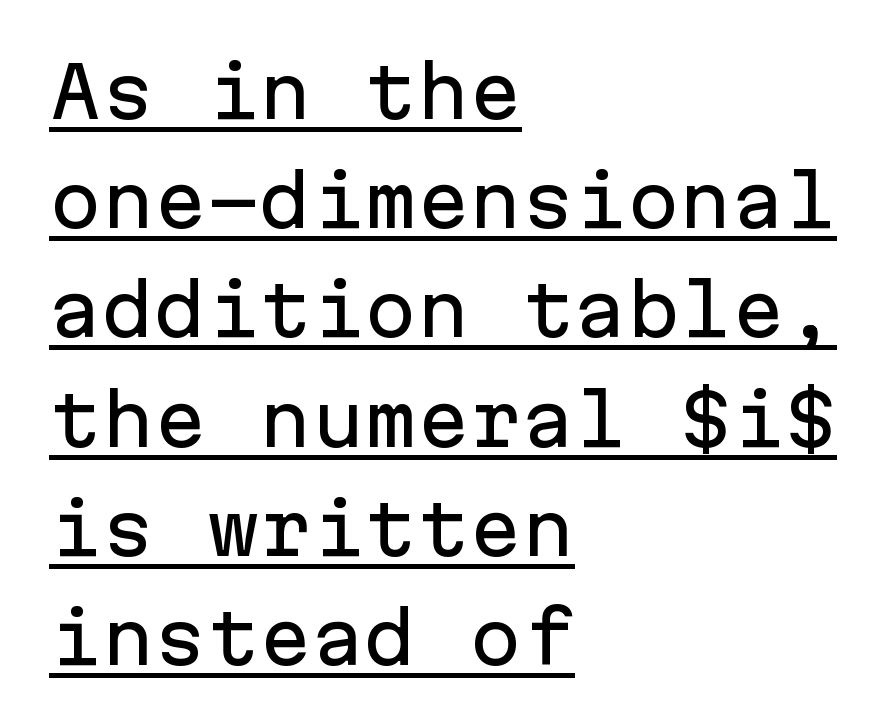
Q: Is the text italic (slanted)? A: No, it is upright.
Q: Is the typeface a serif or a sans-serif typeface? A: Sans-serif.
Q: Is the text underlined? A: Yes.
Q: How is the paragraph aligned? A: Left-aligned.
Q: Is the spacing between letters normal or unusually wide? A: Normal.
Q: Is the spacing between lines tight, normal or loose? A: Normal.
Q: Width (condensed, normal, or wide)? A: Normal.
Q: Stroke contrast? A: Low.
Q: x-height? A: Medium.
Q: Monospaced? A: Yes.
